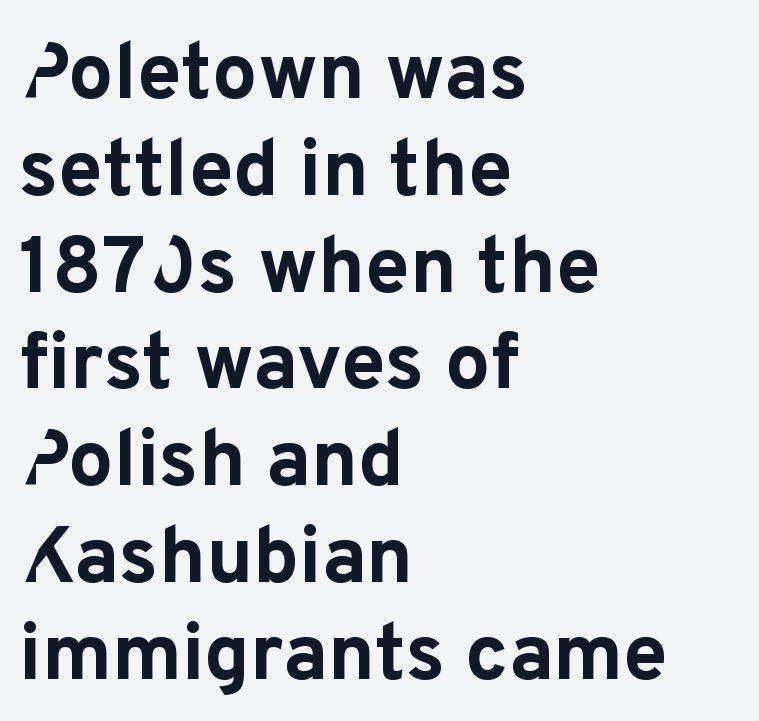
The image shows 80 px bold sans-serif type, upright; set left-aligned, line spacing 1.21x, normal letter spacing, not underlined; low stroke contrast and a medium x-height.
